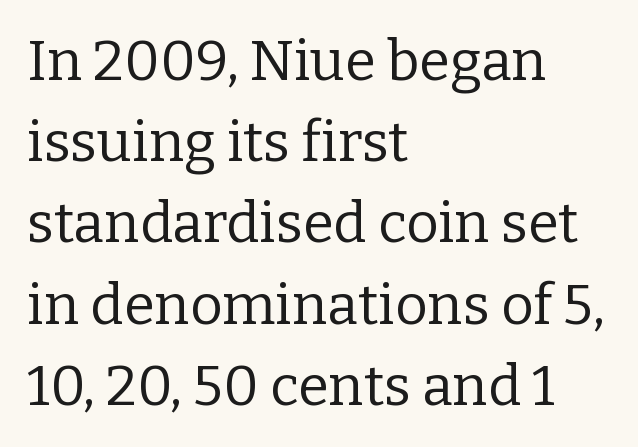
The image shows 56 px regular-weight serif type, upright; set left-aligned, normal line spacing (1.45x), normal letter spacing, not underlined; low stroke contrast and a medium x-height.
